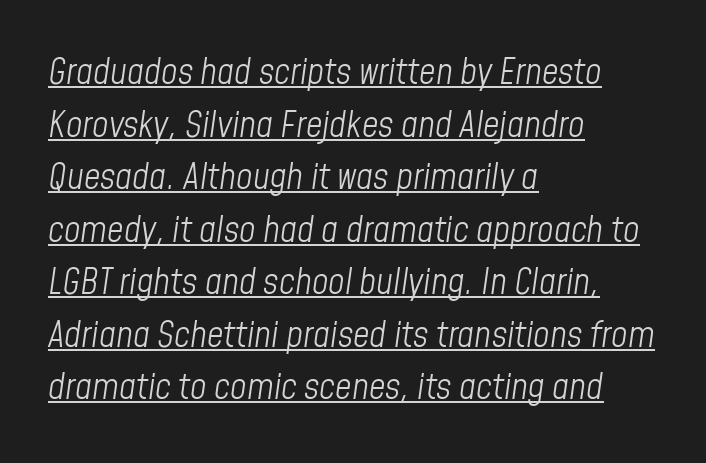
{"italic": "yes", "lean": "right", "slant_degrees": 8, "bold": "no", "weight": "light", "width": "condensed", "stroke_contrast": "low", "x_height": "medium", "monospaced": "no", "underline": "yes", "align": "left", "line_spacing": "normal", "line_spacing_ratio": 1.46, "letter_spacing": "normal", "letter_spacing_em": 0.0, "glyph_px": 36}
